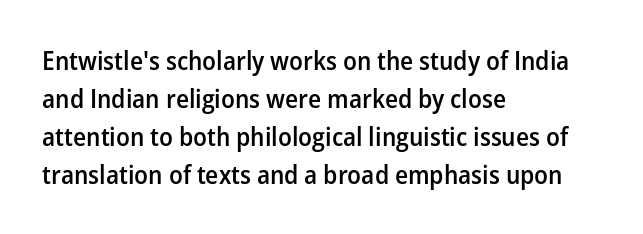
One glance says typical: line gaps are just what's usual. All the whitespace from short lines collects on the right. Stems and bowls a touch heavier than normal — semibold. Only glyphs here, with clear space below each row. Letter spacing: default.
